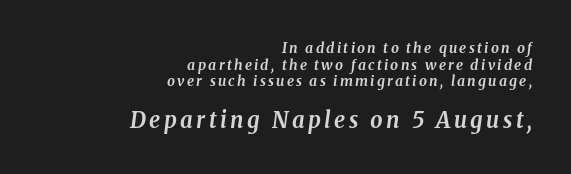
Horizontally, the lines are justified to the trailing edge only. Compare the two chunks: the lower has the greater cap height. If you drew a line through each stem, it would be angled. Glance below the letters and you will spot only blank space. The face used here has the dense, thick strokes of a bold.
